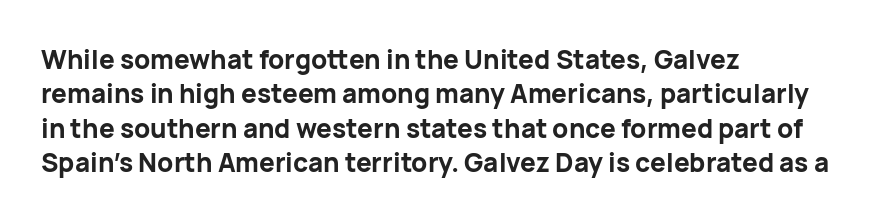
The image shows 26 px bold type, upright; set left-aligned, normal line spacing (1.32x), normal letter spacing, not underlined.
